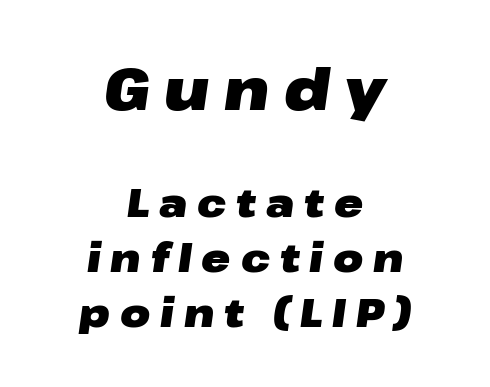
Q: Is the text bold? A: Yes.
Q: Is the text italic (slanted)? A: Yes, it leans right by about 8 degrees.
Q: Is the text underlined? A: No.
Q: How is the paragraph aligned? A: Centered.
Q: Is the spacing between letters normal or unusually wide? A: Unusually wide.
Q: Is the spacing between lines tight, normal or loose? A: Normal.
Q: Which block of text is set in a larger size, the first (top) or the second (bottom)? A: The first (top) one.
Q: Width (condensed, normal, or wide)? A: Wide.
Q: Stroke contrast? A: Low.
Q: x-height? A: Medium.
Q: Monospaced? A: No.
